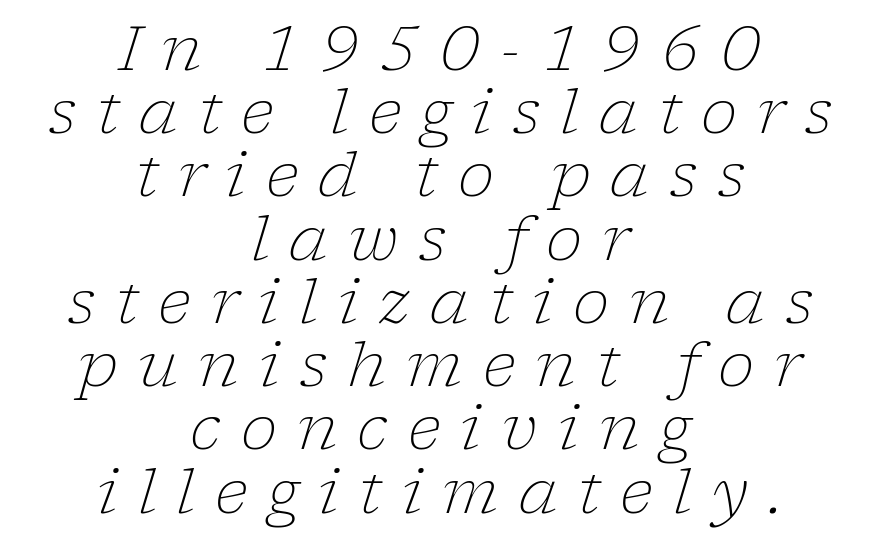
The image shows 62 px light serif type, italic (leaning right); set centered, tight line spacing (1.02x), unusually wide letter spacing (+0.32 em), not underlined; low stroke contrast and a medium x-height.
